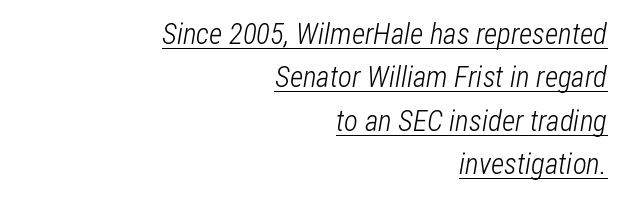
The image shows 29 px light, condensed type, italic (leaning right); set right-aligned, normal line spacing (1.5x), normal letter spacing, underlined; low stroke contrast and a medium x-height.
